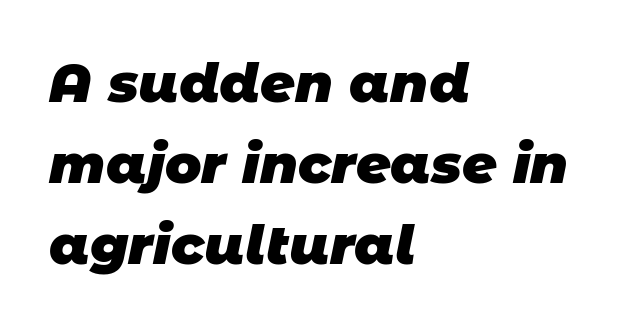
Letterform terminals end flat and unadorned throughout the passage. Each glyph is drawn with heavy, bold strokes. Which margin do the lines hug? The left one — the right edge is uneven. Plain, unruled lines of type. Rows of type keep a routine distance in the vertical direction.
